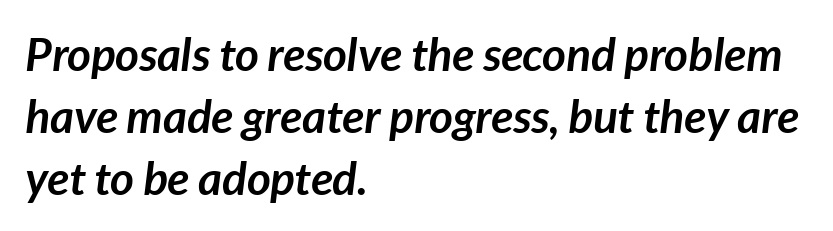
Summary of vertical rhythm: regular, with standard interline spacing. Emphasis-style slanted type is in use. Is this a fixed-width face? No — the glyphs have proportional, varying widths. No word sits above an underline.
